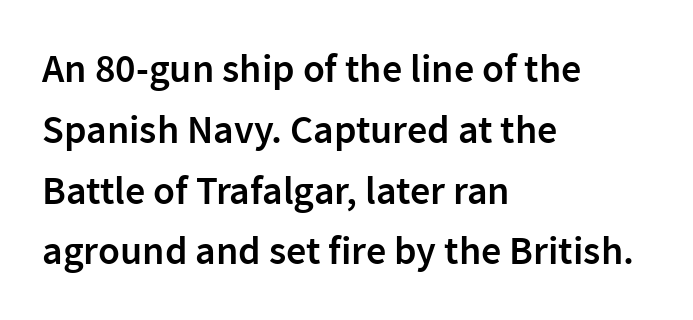
Q: Is the text bold? A: Semi-bold.
Q: Is the text italic (slanted)? A: No, it is upright.
Q: Is the typeface a serif or a sans-serif typeface? A: Sans-serif.
Q: Is the text underlined? A: No.
Q: How is the paragraph aligned? A: Left-aligned.
Q: Is the spacing between letters normal or unusually wide? A: Normal.
Q: Is the spacing between lines tight, normal or loose? A: Normal.
Q: Width (condensed, normal, or wide)? A: Normal.
Q: Stroke contrast? A: Low.
Q: x-height? A: Medium.
Q: Monospaced? A: No.
